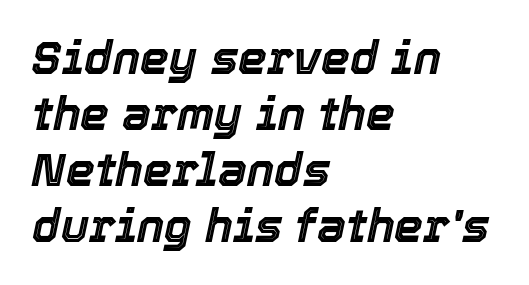
Q: Is the text italic (slanted)? A: Yes, it leans right by about 12 degrees.
Q: Is the text underlined? A: No.
Q: How is the paragraph aligned? A: Left-aligned.
Q: Is the spacing between letters normal or unusually wide? A: Normal.
Q: Width (condensed, normal, or wide)? A: Normal.
Q: x-height? A: Medium.
Q: Monospaced? A: No.
